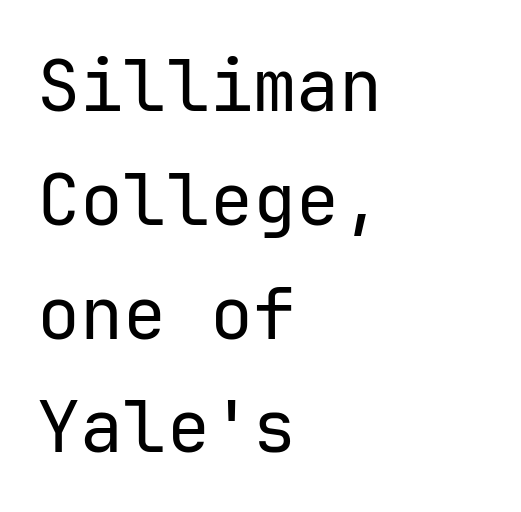
Line beginnings align vertically; line endings do not. The letters march in equal steps, a hallmark of fixed-pitch type. Characters follow at the spacing the type designer built in. The typography opts for an upright posture over an oblique one. No chunkiness to these letters — they're not bold. The foot of each line stays bare and open.
